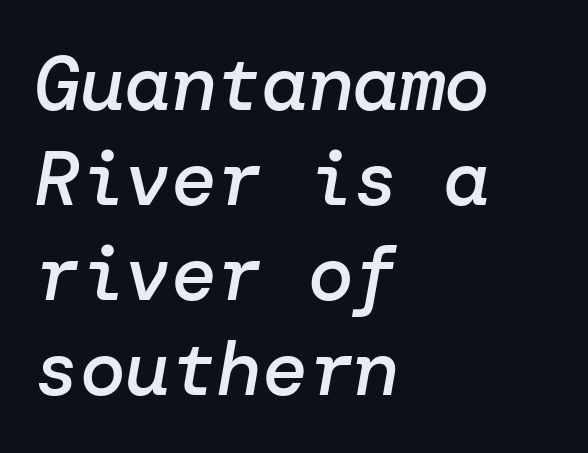
Typographic density is moderately raised because the face is semibold. The setting favours the left margin, as ordinary paragraphs usually do. Compared with typical paragraphs, the rows here are spaced about the same. Nobody touched the tracking dial on this one.
